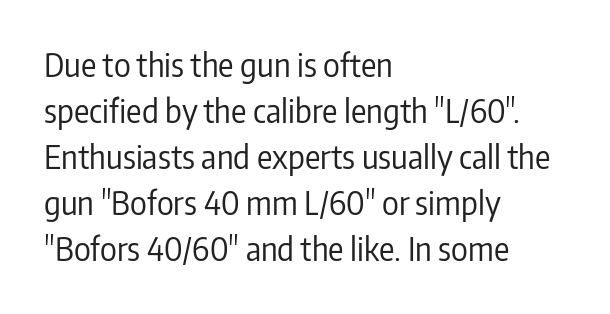
{"serif": "no", "italic": "no", "bold": "no", "weight": "regular", "width": "condensed", "stroke_contrast": "low", "x_height": "medium", "monospaced": "no", "underline": "no", "align": "left", "line_spacing": "normal", "line_spacing_ratio": 1.44, "letter_spacing": "normal", "letter_spacing_em": 0.0, "glyph_px": 32}
